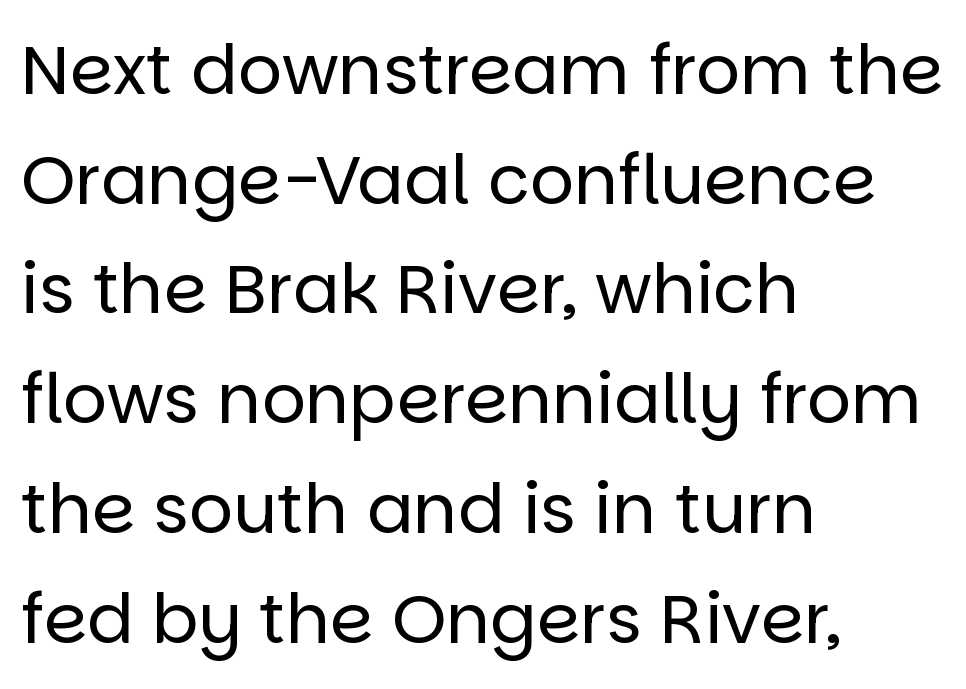
The image shows 69 px regular-weight sans-serif type, upright; set left-aligned, normal line spacing (1.59x), normal letter spacing, not underlined; low stroke contrast and a large x-height.
